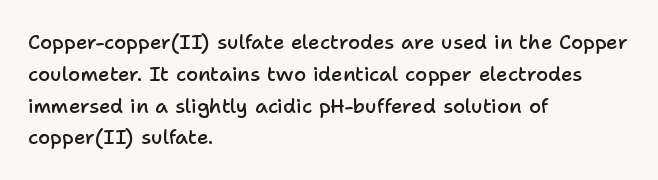
Q: Is the text bold? A: Semi-bold.
Q: Is the text italic (slanted)? A: No, it is upright.
Q: Is the text underlined? A: No.
Q: How is the paragraph aligned? A: Left-aligned.
Q: Is the spacing between letters normal or unusually wide? A: Normal.
Q: Is the spacing between lines tight, normal or loose? A: Normal.
